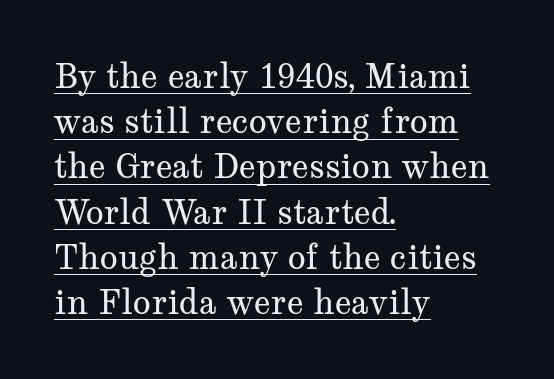
The image shows 33 px regular-weight, wide serif type, upright; set left-aligned, normal line spacing (1.37x), normal letter spacing, underlined; medium stroke contrast and a medium x-height.
